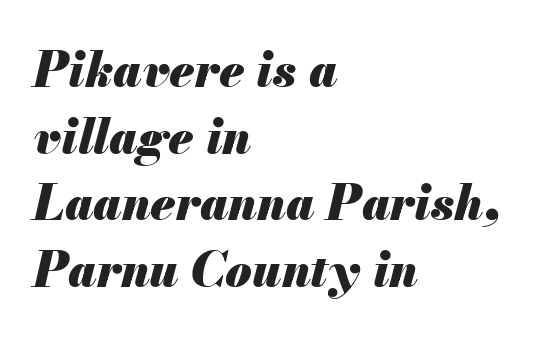
Is the letter spacing exaggerated? No — it looks like the ordinary default. You could not count columns in this text — the font is proportionally spaced. Horizontal bands of white between lines are of average thickness. Is the block centered? No — it sits flush against the left margin.
